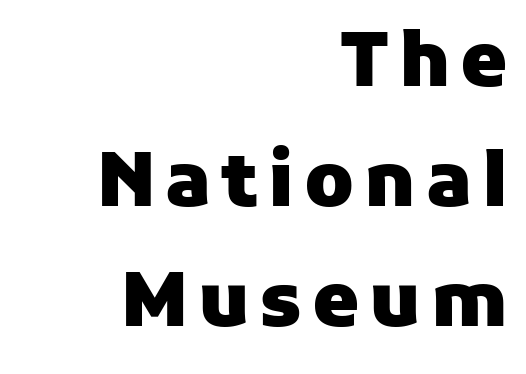
The image shows 75 px heavy sans-serif type, upright; set right-aligned, normal line spacing (1.6x), not underlined; low stroke contrast and a medium x-height.
